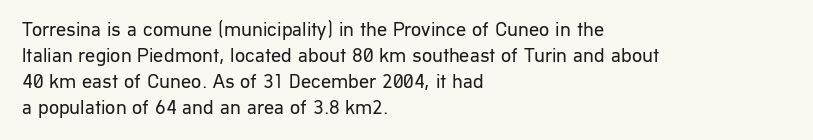
Where is the straight margin? On the left. This sample keeps an unexceptional amount of space between lines. The typesetting does not lean heavy: it is not bold. The gaps between neighbouring characters are ordinary and unremarkable. A clean baseline with only descenders dipping below it.
